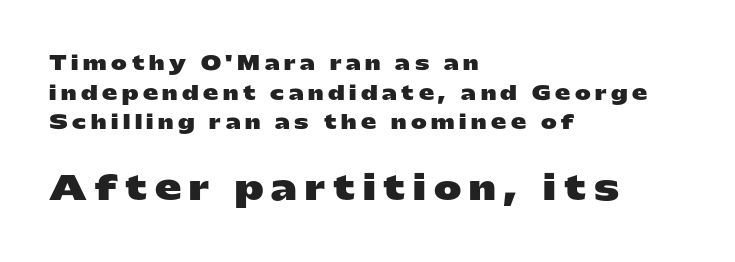
Q: Is the text bold? A: Yes.
Q: Is the text italic (slanted)? A: No, it is upright.
Q: Is the typeface a serif or a sans-serif typeface? A: Sans-serif.
Q: Is the text underlined? A: No.
Q: How is the paragraph aligned? A: Left-aligned.
Q: Is the spacing between letters normal or unusually wide? A: Unusually wide.
Q: Is the spacing between lines tight, normal or loose? A: Normal.
Q: Which block of text is set in a larger size, the first (top) or the second (bottom)? A: The second (bottom) one.
Q: Width (condensed, normal, or wide)? A: Wide.
Q: Stroke contrast? A: Low.
Q: x-height? A: Medium.
Q: Monospaced? A: No.
